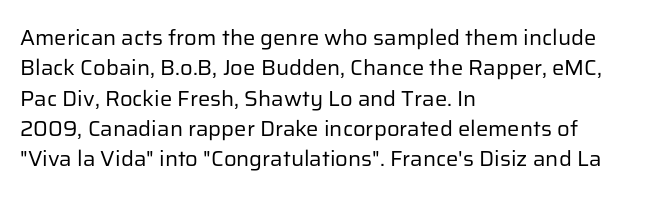
Q: Is the text bold? A: No.
Q: Is the text italic (slanted)? A: No, it is upright.
Q: Is the text underlined? A: No.
Q: How is the paragraph aligned? A: Left-aligned.
Q: Is the spacing between letters normal or unusually wide? A: Normal.
Q: Is the spacing between lines tight, normal or loose? A: Normal.
